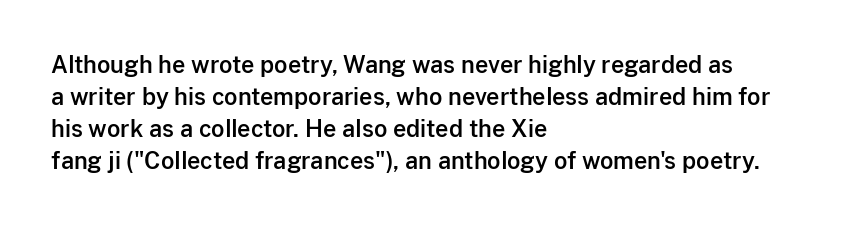
Q: Is the text italic (slanted)? A: No, it is upright.
Q: Is the text underlined? A: No.
Q: How is the paragraph aligned? A: Left-aligned.
Q: Is the spacing between letters normal or unusually wide? A: Normal.
Q: Is the spacing between lines tight, normal or loose? A: Normal.
